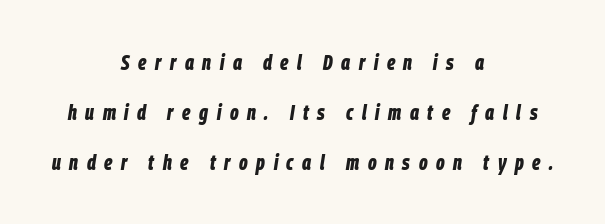
Is the letter spacing exaggerated? Yes — the characters are pushed far apart. Decoration check: the copy has no underline. In terms of leading, this rendering errs on the spacious side. Visually the block forms a symmetrical silhouette, jagged on both flanks. Yep, that's italic — everything's leaning. Typesetter's note: full bold, strokes at maximum text heaviness.
